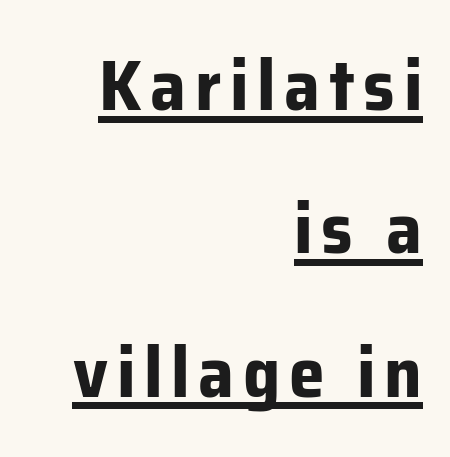
Every stem runs plumb, perpendicular to the baseline. Examine the stroke ends and you'll find no serifs. In CSS terms this would be text-align: right. Here the designer chose a conventional face with non-uniform glyph widths. What decoration does the sample have? An underline.
